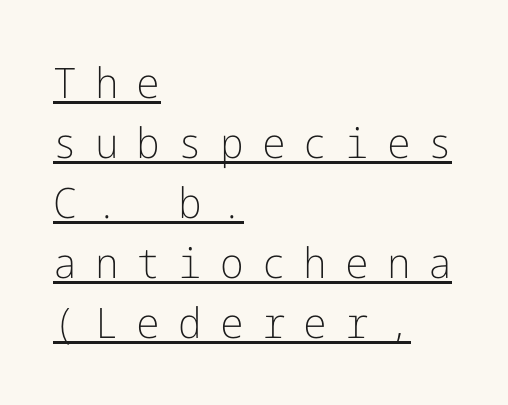
Compared with a typical body face, this is equally light or lighter still. The passage shown is typeset with a sans-serif family. The rendered words wear a rule along their underside. Line beginnings align vertically; line endings do not. In terms of leading, this rendering sits right in the middle.
